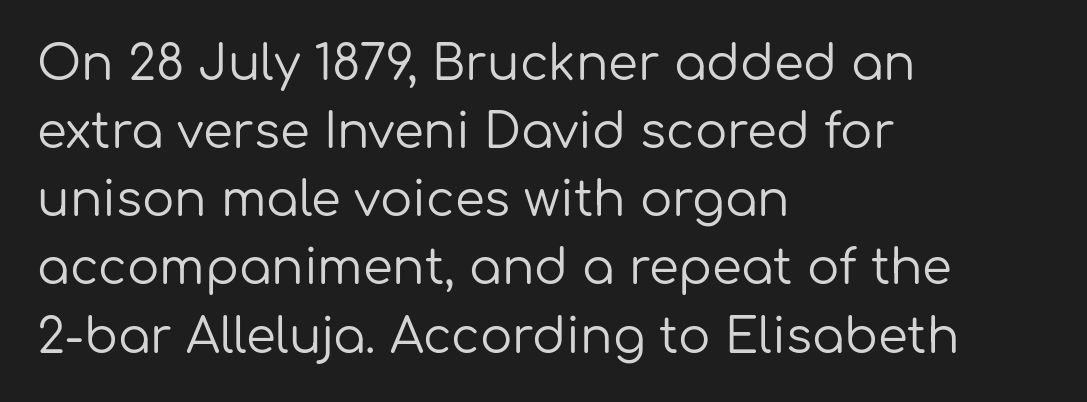
The image shows 48 px regular-weight sans-serif type, upright; set left-aligned, normal line spacing (1.42x), normal letter spacing, not underlined; low stroke contrast and a medium x-height.
